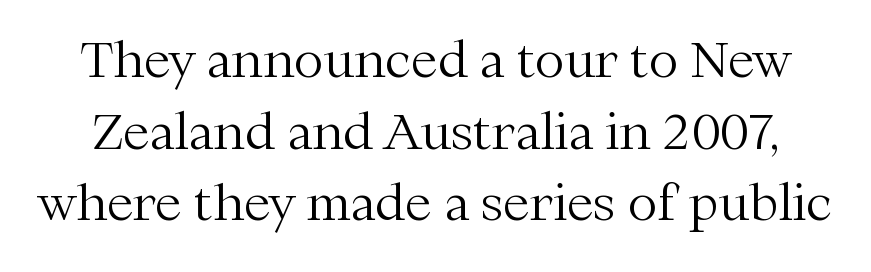
Compared with a typical body face, this is equally light or lighter still. Nobody drew a line under any word here. When letters stand straight like this, we call the style roman or upright. Vertically, the passage feels balanced, rows spaced as you'd expect. The face used here is rendered with its standard letterfit. This sample has the flowing, uneven cadence of proportional lettering.
